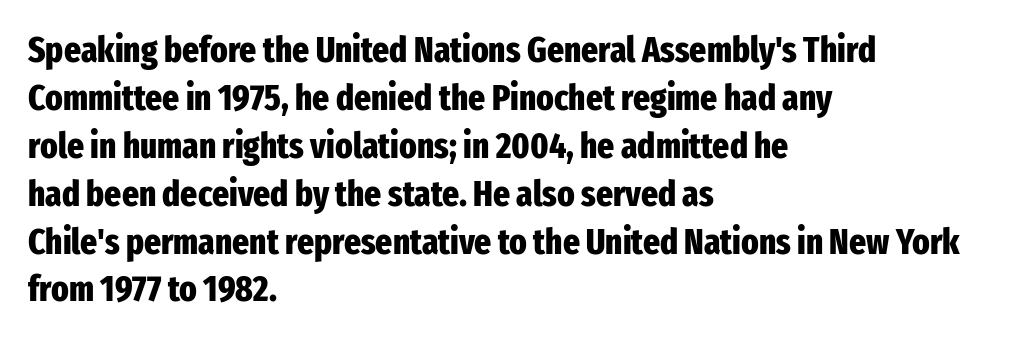
Q: Is the text bold? A: Yes.
Q: Is the text italic (slanted)? A: No, it is upright.
Q: Is the typeface a serif or a sans-serif typeface? A: Sans-serif.
Q: Is the text underlined? A: No.
Q: How is the paragraph aligned? A: Left-aligned.
Q: Is the spacing between letters normal or unusually wide? A: Normal.
Q: Is the spacing between lines tight, normal or loose? A: Normal.
Q: Width (condensed, normal, or wide)? A: Condensed.
Q: Stroke contrast? A: Low.
Q: x-height? A: Medium.
Q: Monospaced? A: No.
